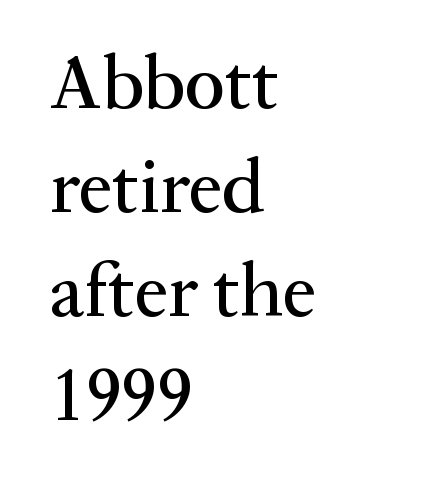
The ragged edge is on the right, which tells us the setting is flush left. Just letters on the line, the space beneath them empty. The rows are spaced the way most documents space them. Do the characters align in a grid? No, the font is proportional. This is the regular roman posture of the typeface.
